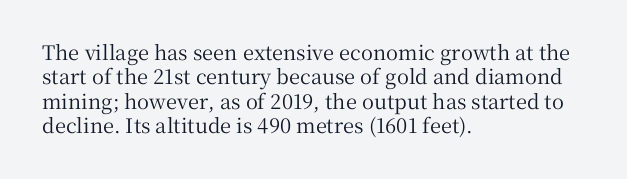
Look at the tracking — it's just the regular setting, nothing added. Horizontal alignment here is leftward, the default for most running prose. Clear beneath every line of the passage. Unlike italic type, these characters show no tilt at all.
